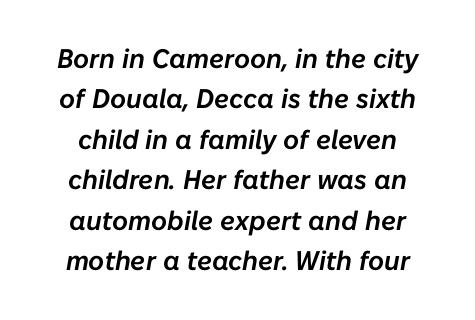
Q: Is the text italic (slanted)? A: Yes, it leans right by about 10 degrees.
Q: Is the text underlined? A: No.
Q: Is the spacing between letters normal or unusually wide? A: Normal.
Q: Is the spacing between lines tight, normal or loose? A: Normal.
